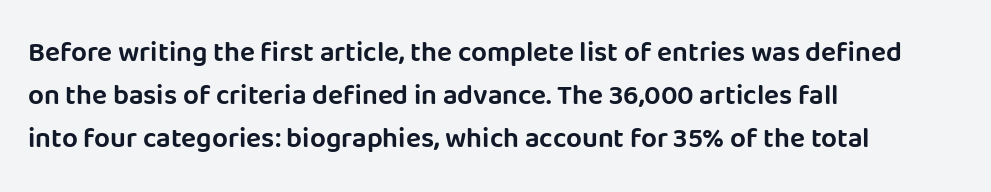
Compared with typical paragraphs, the rows here are spaced about the same. Just letters on the line, the space beneath them empty. Italic? Not at all — the glyphs are vertical. Characters follow at the spacing the type designer built in.
